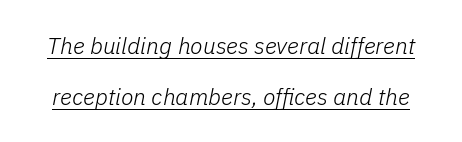
Students, observe: this is what heavily led, spacious text looks like. This sample carries an underscore along the baseline area. Compared with ordinary roman type, these characters are visibly tilted. Letter spacing: default. The weight would be labelled regular, book, light, or lighter still.
